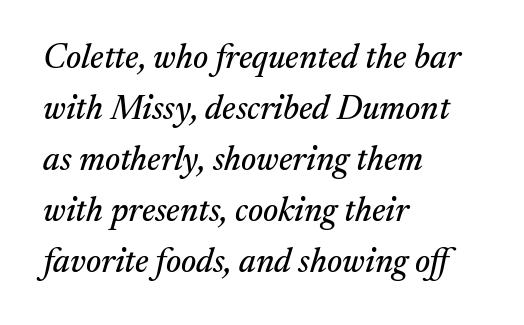
The image shows 34 px serif type, italic (leaning right); set left-aligned, normal line spacing (1.5x), normal letter spacing, not underlined; medium stroke contrast and a medium x-height.
